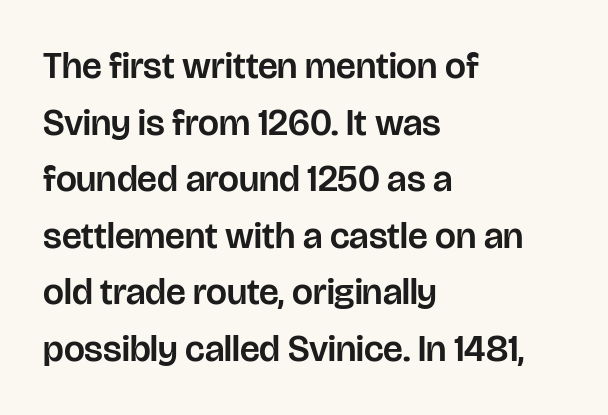
The image shows 37 px sans-serif type, upright; set left-aligned, normal line spacing (1.53x), normal letter spacing, not underlined; low stroke contrast and a large x-height.
